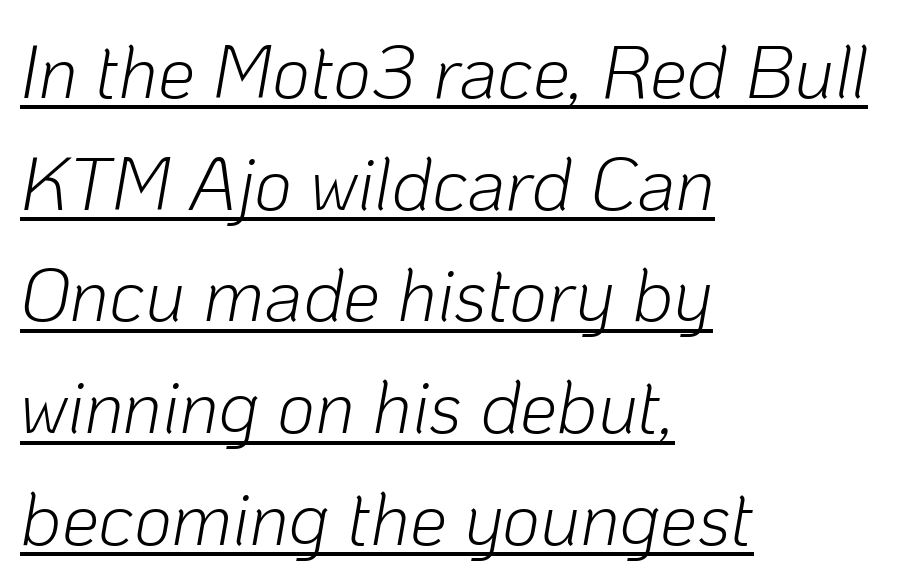
The image shows 74 px light type, italic (leaning right); set left-aligned, normal line spacing (1.51x), normal letter spacing, underlined; low stroke contrast and a medium x-height.
